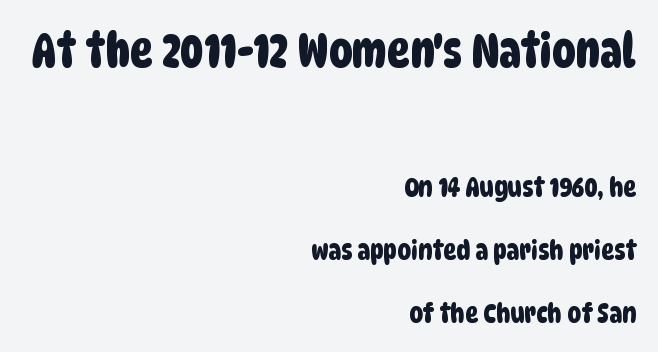
{"serif": "no", "width": "condensed", "stroke_contrast": "low", "x_height": "large", "monospaced": "no", "underline": "no", "align": "right", "line_spacing": "loose", "line_spacing_ratio": 2.34, "letter_spacing": "normal", "letter_spacing_em": 0.0, "larger_block": "first", "size_ratio": 1.74, "glyph_px": 47}
